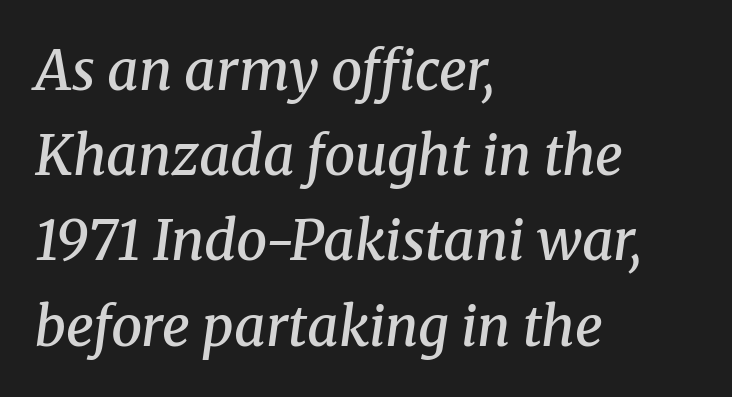
Q: Is the text bold? A: Semi-bold.
Q: Is the text italic (slanted)? A: Yes, it leans right by about 8 degrees.
Q: Is the typeface a serif or a sans-serif typeface? A: Serif.
Q: Is the text underlined? A: No.
Q: How is the paragraph aligned? A: Left-aligned.
Q: Is the spacing between letters normal or unusually wide? A: Normal.
Q: Is the spacing between lines tight, normal or loose? A: Normal.
Q: Width (condensed, normal, or wide)? A: Normal.
Q: Stroke contrast? A: Medium.
Q: x-height? A: Medium.
Q: Monospaced? A: No.
